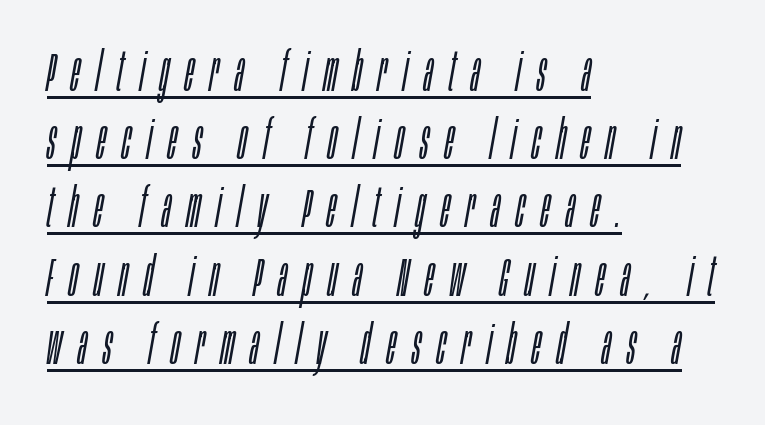
{"italic": "yes", "lean": "right", "slant_degrees": 10, "bold": "no", "weight": "light", "width": "condensed", "stroke_contrast": "low", "x_height": "large", "monospaced": "no", "underline": "yes", "align": "left", "line_spacing_ratio": 1.24, "letter_spacing": "wide", "letter_spacing_em": 0.29, "glyph_px": 55}
